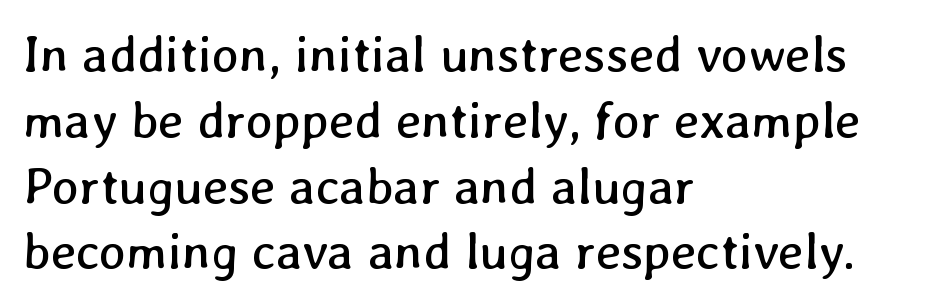
The image shows 51 px regular-weight type; set left-aligned, normal line spacing (1.29x), normal letter spacing, not underlined; low stroke contrast and a medium x-height.
